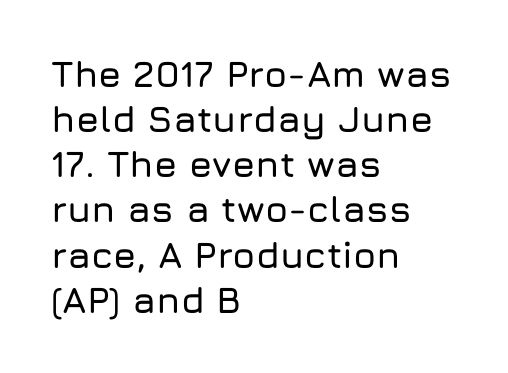
{"serif": "no", "italic": "no", "width": "normal", "stroke_contrast": "low", "x_height": "medium", "monospaced": "no", "underline": "no", "align": "left", "line_spacing_ratio": 1.22, "letter_spacing": "normal", "letter_spacing_em": 0.0, "glyph_px": 37}
